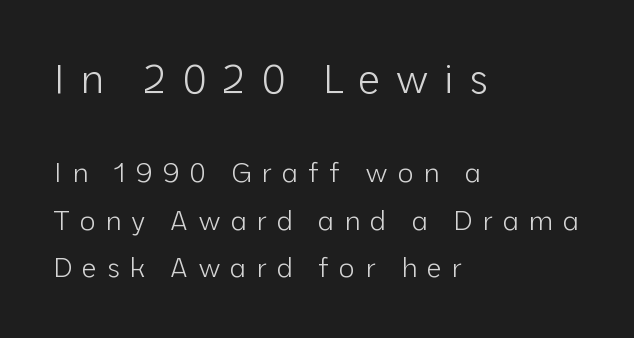
{"serif": "no", "italic": "no", "bold": "no", "weight": "light", "width": "normal", "stroke_contrast": "low", "x_height": "medium", "monospaced": "no", "underline": "no", "align": "left", "line_spacing_ratio": 1.76, "letter_spacing": "wide", "letter_spacing_em": 0.36, "larger_block": "first", "size_ratio": 1.48, "glyph_px": 40}
